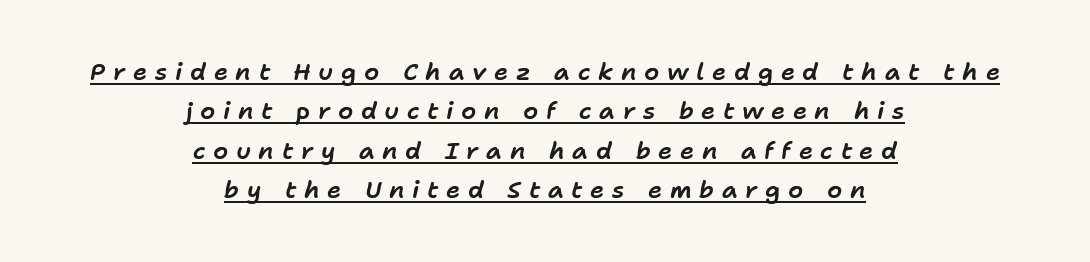
Q: Is the text italic (slanted)? A: Yes, it leans right by about 11 degrees.
Q: Is the text underlined? A: Yes.
Q: How is the paragraph aligned? A: Centered.
Q: Is the spacing between letters normal or unusually wide? A: Unusually wide.
Q: Is the spacing between lines tight, normal or loose? A: Normal.
